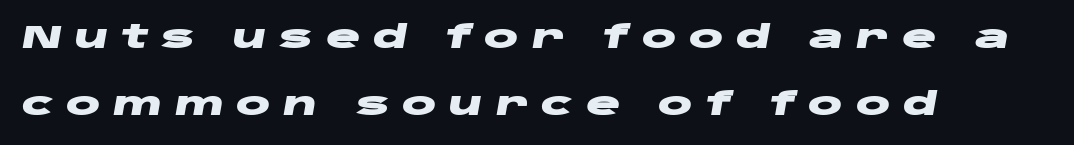
{"italic": "yes", "lean": "right", "slant_degrees": 10, "bold": "yes", "weight": "heavy", "width": "wide", "stroke_contrast": "low", "x_height": "large", "monospaced": "no", "underline": "no", "align": "left", "line_spacing": "loose", "line_spacing_ratio": 2.08, "letter_spacing": "wide", "letter_spacing_em": 0.39, "glyph_px": 32}
